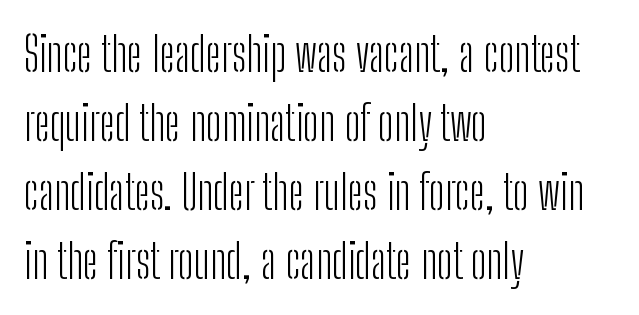
I'd call this a sans setting — the letters go barefoot. If you drew a line through each stem, it would be perfectly vertical. Stroke mass is kept to a normal reading level or below. These lines are set flush left with a ragged right edge. The specimen omits any rule beneath the text block's lines. Caption: standard tracking, unaltered.
